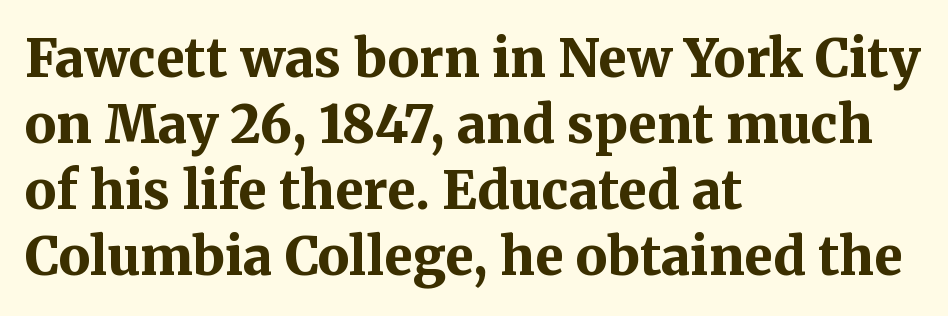
Q: Is the text bold? A: Yes.
Q: Is the text italic (slanted)? A: No, it is upright.
Q: Is the typeface a serif or a sans-serif typeface? A: Serif.
Q: Is the text underlined? A: No.
Q: How is the paragraph aligned? A: Left-aligned.
Q: Is the spacing between letters normal or unusually wide? A: Normal.
Q: Is the spacing between lines tight, normal or loose? A: Normal.
Q: Width (condensed, normal, or wide)? A: Normal.
Q: Stroke contrast? A: Medium.
Q: x-height? A: Medium.
Q: Monospaced? A: No.
